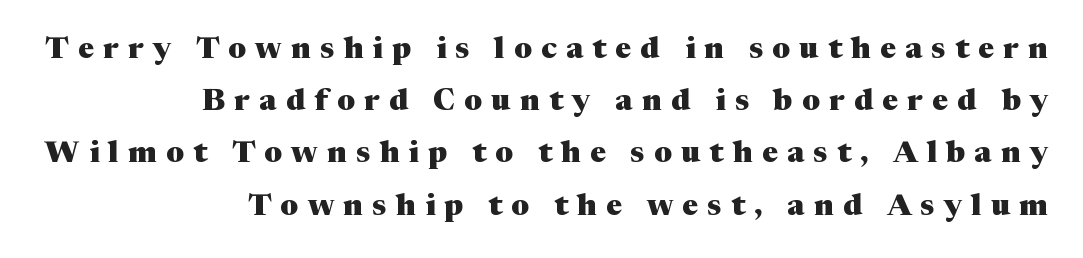
Upright lettering throughout. The typeface chosen for these lines features serifs. The type is letterspaced generously, with wide tracking. The face used here is proportionally spaced, like ordinary book or web type. Every letter is thick-stroked: bold, no question. The glyphs are unaccompanied by any horizontal stroke below them.
